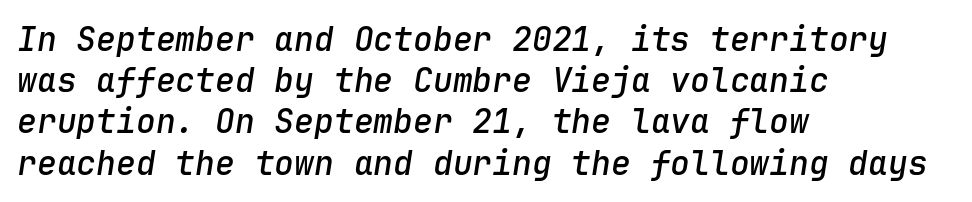
Q: Is the text bold? A: Semi-bold.
Q: Is the text italic (slanted)? A: Yes, it leans right by about 9 degrees.
Q: Is the text underlined? A: No.
Q: How is the paragraph aligned? A: Left-aligned.
Q: Is the spacing between letters normal or unusually wide? A: Normal.
Q: Is the spacing between lines tight, normal or loose? A: Normal.
Q: Width (condensed, normal, or wide)? A: Normal.
Q: Stroke contrast? A: Low.
Q: x-height? A: Medium.
Q: Monospaced? A: Yes.
